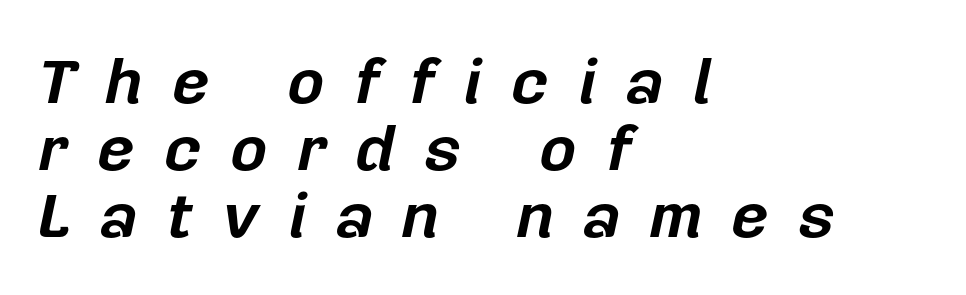
{"italic": "yes", "lean": "right", "slant_degrees": 12, "bold": "yes", "weight": "bold", "width": "normal", "stroke_contrast": "low", "x_height": "medium", "monospaced": "no", "underline": "no", "align": "left", "line_spacing": "tight", "line_spacing_ratio": 1.05, "letter_spacing": "wide", "letter_spacing_em": 0.46, "glyph_px": 64}
